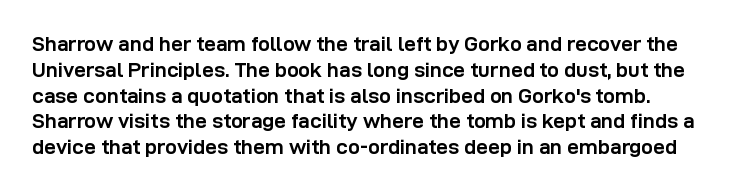
{"italic": "no", "bold": "yes", "underline": "no", "align": "left", "line_spacing_ratio": 1.23, "letter_spacing": "normal", "letter_spacing_em": 0.0, "glyph_px": 21}
